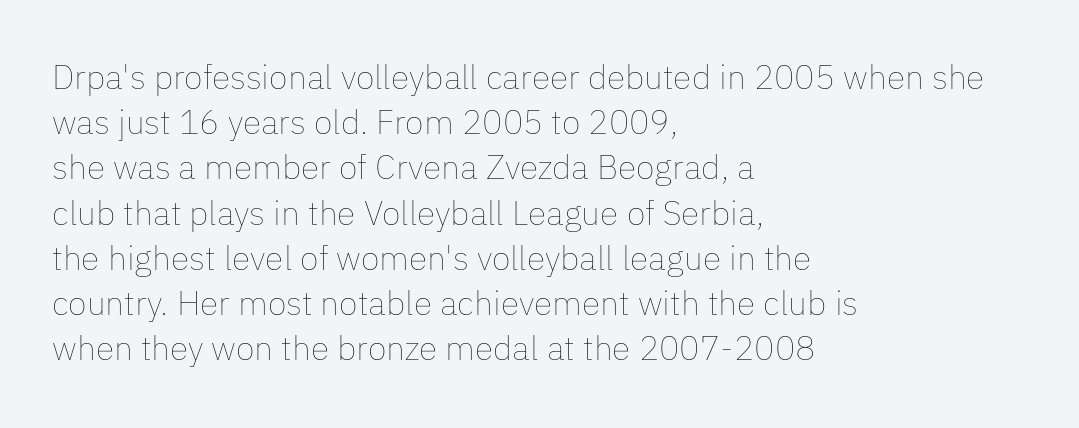
Q: Is the text bold? A: No.
Q: Is the text italic (slanted)? A: No, it is upright.
Q: Is the text underlined? A: No.
Q: How is the paragraph aligned? A: Left-aligned.
Q: Is the spacing between letters normal or unusually wide? A: Normal.
Q: Is the spacing between lines tight, normal or loose? A: Normal.
Q: Width (condensed, normal, or wide)? A: Normal.
Q: Stroke contrast? A: Low.
Q: x-height? A: Medium.
Q: Monospaced? A: No.
